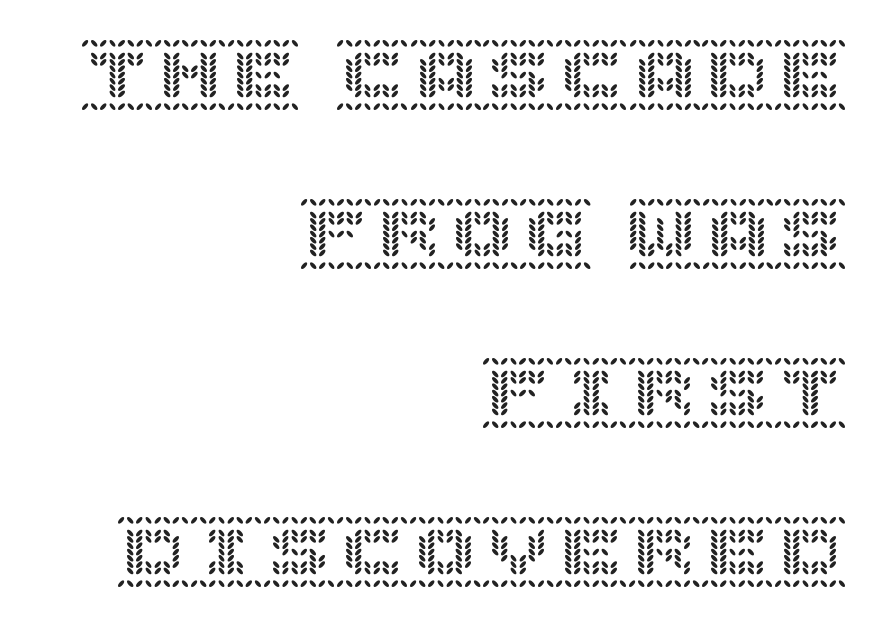
Leading: increased. Upright lettering throughout. Letter spacing: default. The gap between lines stays unmarked. Line endings align vertically; line beginnings do not.
